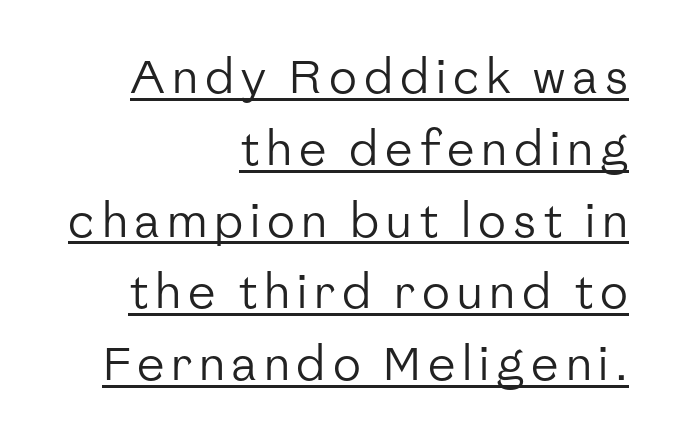
Q: Is the text bold? A: No.
Q: Is the text italic (slanted)? A: No, it is upright.
Q: Is the typeface a serif or a sans-serif typeface? A: Sans-serif.
Q: Is the text underlined? A: Yes.
Q: How is the paragraph aligned? A: Right-aligned.
Q: Is the spacing between lines tight, normal or loose? A: Normal.
Q: Width (condensed, normal, or wide)? A: Normal.
Q: Stroke contrast? A: Low.
Q: x-height? A: Medium.
Q: Monospaced? A: No.
